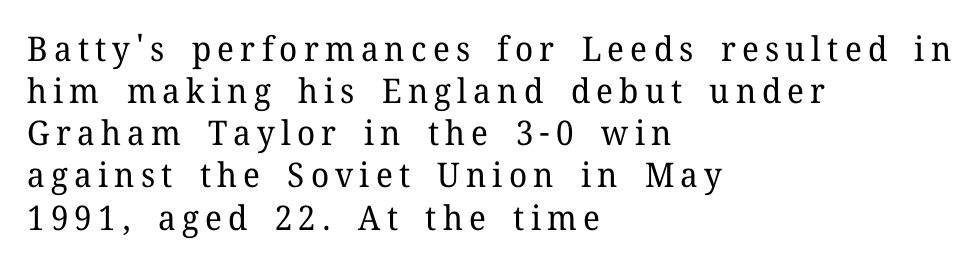
Q: Is the text bold? A: No.
Q: Is the text italic (slanted)? A: No, it is upright.
Q: Is the typeface a serif or a sans-serif typeface? A: Serif.
Q: Is the text underlined? A: No.
Q: How is the paragraph aligned? A: Left-aligned.
Q: Width (condensed, normal, or wide)? A: Normal.
Q: Stroke contrast? A: Low.
Q: x-height? A: Medium.
Q: Monospaced? A: No.
